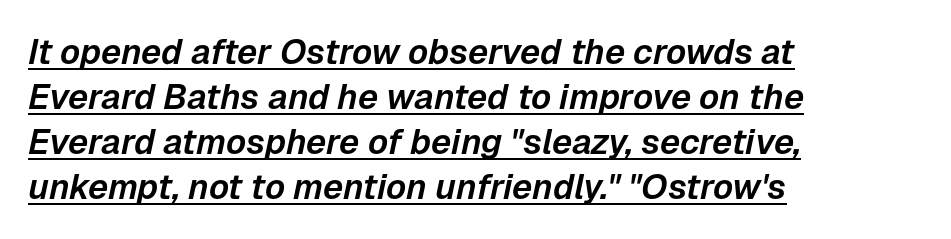
Compared with a centered layout, this one pins lines to the left instead. Looks like regular typesetting: each glyph gets only the width it needs. This is underlined copy, the kind a proofreader might mark for attention. The type is set solid horizontally, with unmodified tracking. The leading is moderate, giving the passage an even texture.
